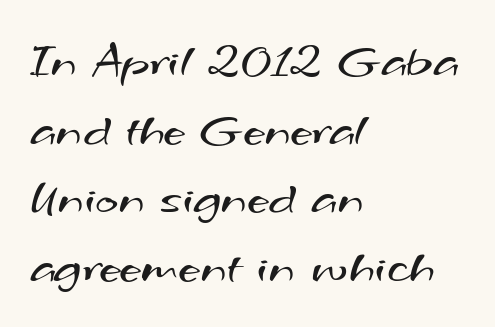
Character widths vary here, with narrow letters taking less room than wide ones. How are the letters spaced? Ordinarily, with no added tracking. Short and long lines alike share a common starting point at left. Weight: regular or lighter.
